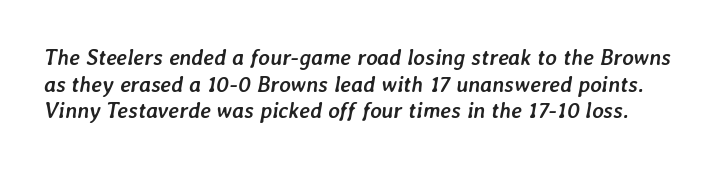
Q: Is the text bold? A: Yes.
Q: Is the text italic (slanted)? A: Yes, it leans right by about 7 degrees.
Q: Is the text underlined? A: No.
Q: Is the spacing between letters normal or unusually wide? A: Normal.
